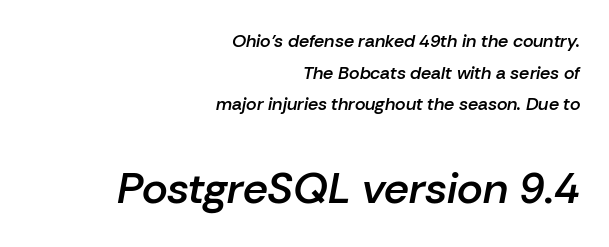
The image shows 44 px semibold type, italic (leaning right); set right-aligned, line spacing 1.76x, normal letter spacing, not underlined; the second (bottom) block is 2.44x larger; low stroke contrast and a medium x-height.
